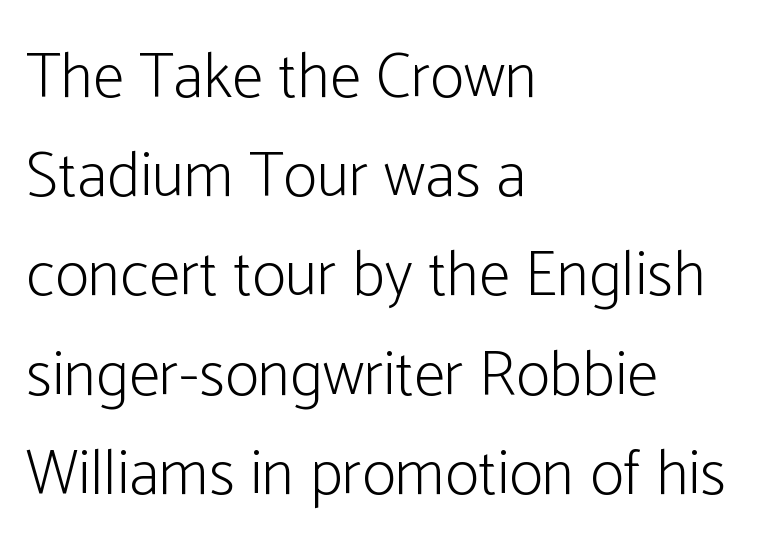
{"serif": "no", "italic": "no", "bold": "no", "weight": "light", "width": "condensed", "stroke_contrast": "low", "x_height": "medium", "monospaced": "no", "underline": "no", "align": "left", "line_spacing": "normal", "line_spacing_ratio": 1.55, "letter_spacing": "normal", "letter_spacing_em": 0.0, "glyph_px": 64}
